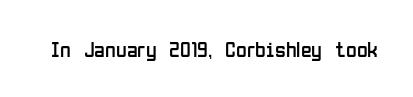
The image shows 22 px text type, upright; set normal letter spacing, not underlined.
